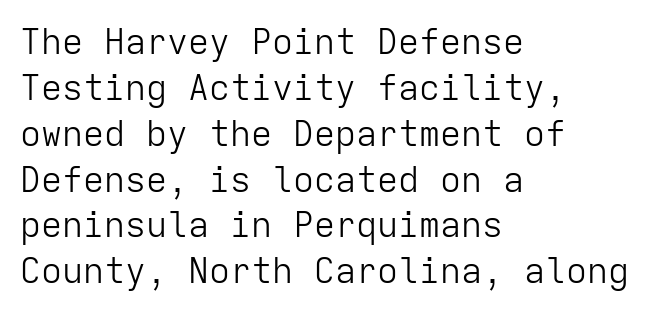
The passage is arranged the way most books set body copy — flush left. Compared with typical paragraphs, the rows here are spaced about the same. Nope, no serifs anywhere on these letters. The space directly below the letters is spotless. Stroke thickness stays within the range of a standard reading face or lighter.
